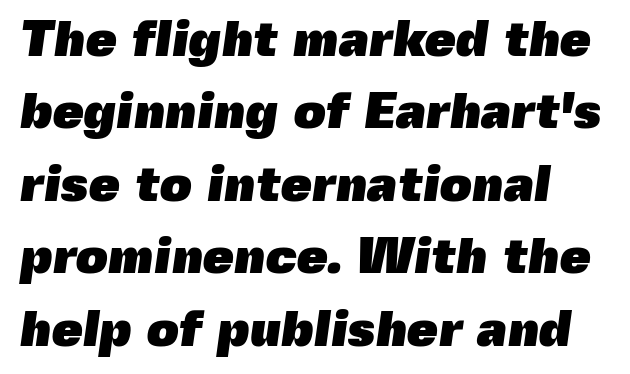
{"serif": "no", "bold": "yes", "weight": "heavy", "width": "normal", "x_height": "medium", "monospaced": "no", "underline": "no", "align": "left", "line_spacing": "normal", "line_spacing_ratio": 1.45, "letter_spacing": "normal", "letter_spacing_em": 0.0, "glyph_px": 50}
